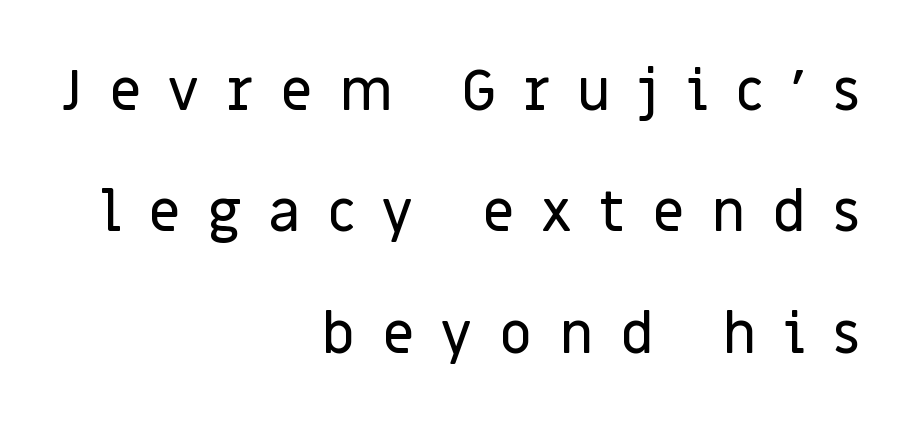
{"serif": "no", "italic": "no", "width": "normal", "stroke_contrast": "low", "x_height": "large", "monospaced": "no", "underline": "no", "align": "right", "line_spacing": "loose", "line_spacing_ratio": 2.13, "letter_spacing": "wide", "letter_spacing_em": 0.47, "glyph_px": 57}
